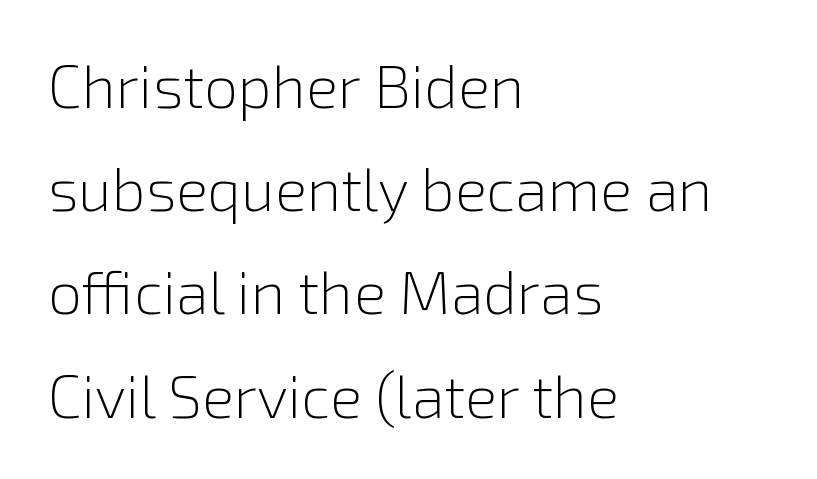
The face used here is proportionally spaced, like ordinary book or web type. Unmarked baselines from the first word to the last. Upright lettering throughout. Summary of weight: not heavy and not bold. The passage shown has conventional tracking throughout.
